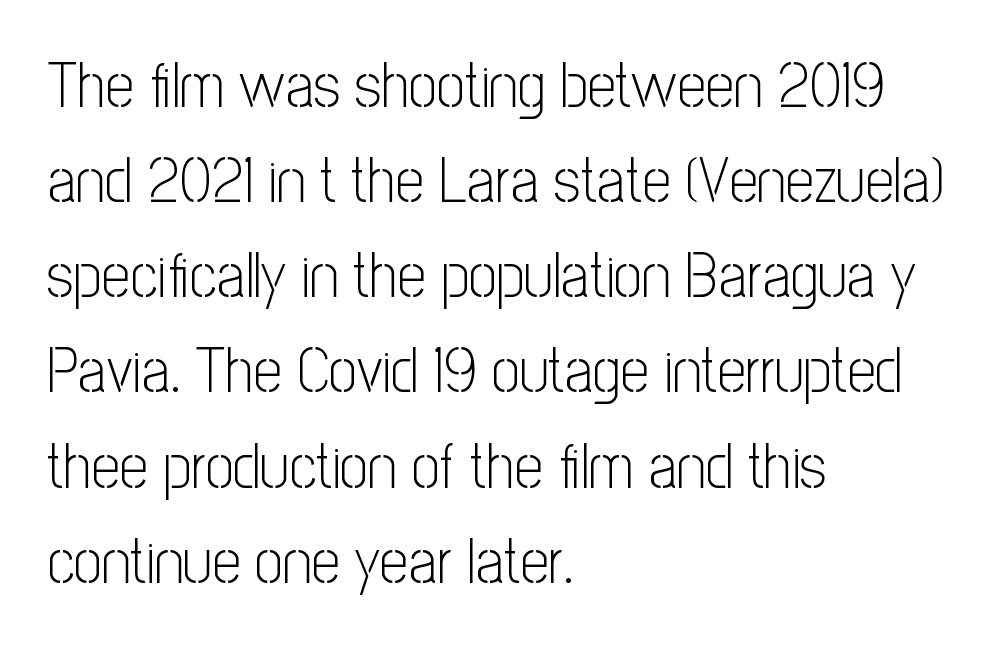
The rendering keeps characters at their native spacing. You could not count columns in this text — the font is proportionally spaced. The passage shown is not bold in any degree. Characters remain perfectly vertical along every line. What kind of face is this? One without serifs — a sans.
